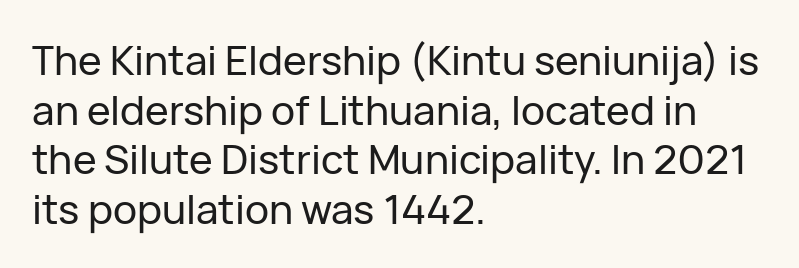
Q: Is the text italic (slanted)? A: No, it is upright.
Q: Is the typeface a serif or a sans-serif typeface? A: Sans-serif.
Q: Is the text underlined? A: No.
Q: How is the paragraph aligned? A: Left-aligned.
Q: Is the spacing between letters normal or unusually wide? A: Normal.
Q: Width (condensed, normal, or wide)? A: Normal.
Q: Stroke contrast? A: Low.
Q: x-height? A: Medium.
Q: Monospaced? A: No.
